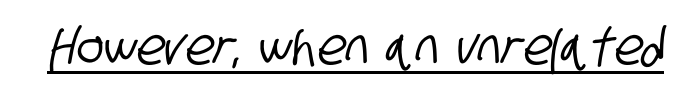
Underline: present. Does the type have serifs? No, each stem ends abruptly. The type is set solid horizontally, with unmodified tracking. Here the designer chose a conventional face with non-uniform glyph widths.
